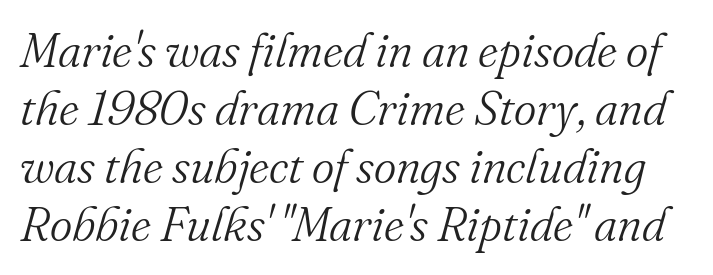
{"serif": "yes", "italic": "yes", "lean": "right", "slant_degrees": 16, "bold": "no", "weight": "light", "width": "normal", "stroke_contrast": "medium", "x_height": "small", "monospaced": "no", "underline": "no", "line_spacing_ratio": 1.21, "letter_spacing": "normal", "letter_spacing_em": 0.0, "glyph_px": 48}
